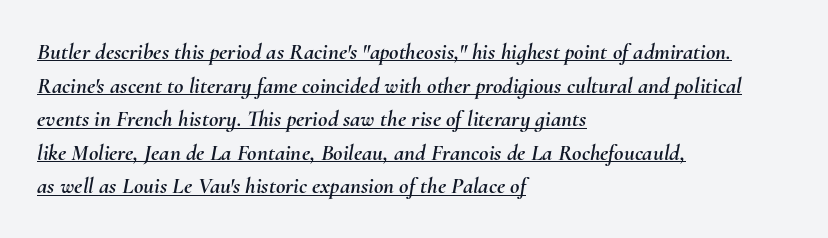
The image shows 23 px text type, italic (leaning right); set left-aligned, normal line spacing (1.46x), normal letter spacing, underlined.
